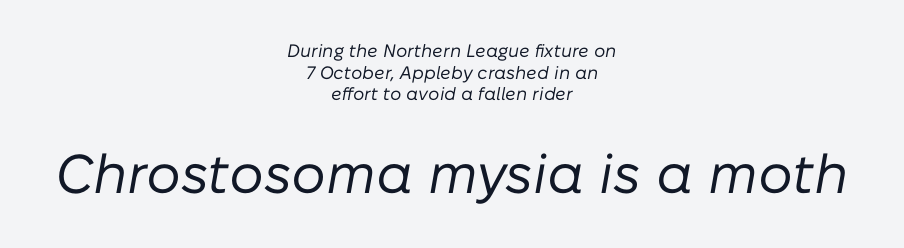
The image shows 55 px regular-weight type, italic (leaning right); set centered, line spacing 1.2x, normal letter spacing, not underlined; the second (bottom) block is 3.06x larger; low stroke contrast and a medium x-height.
